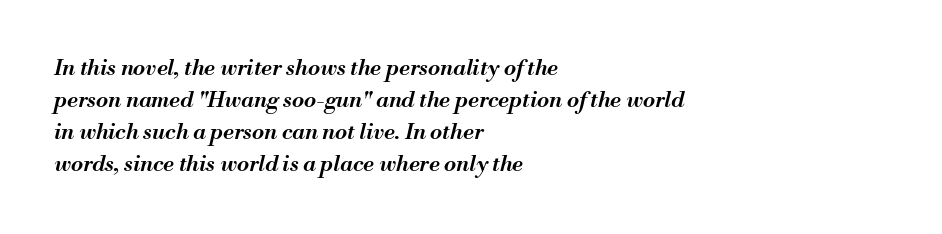
{"italic": "yes", "lean": "right", "slant_degrees": 13, "bold": "semi", "underline": "no", "align": "left", "line_spacing": "normal", "line_spacing_ratio": 1.46, "letter_spacing": "normal", "letter_spacing_em": 0.0, "glyph_px": 22}
